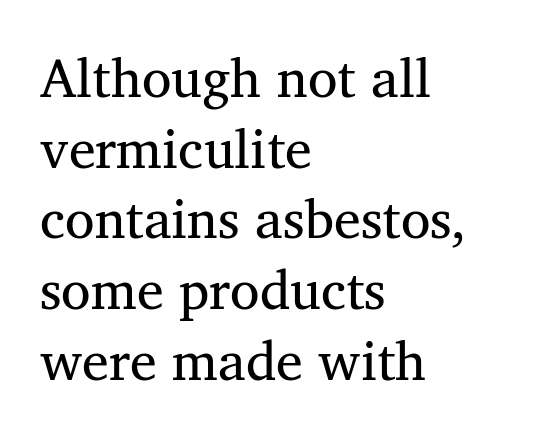
The image shows 54 px regular-weight serif type; set left-aligned, normal line spacing (1.31x), normal letter spacing, not underlined; medium stroke contrast and a medium x-height.
